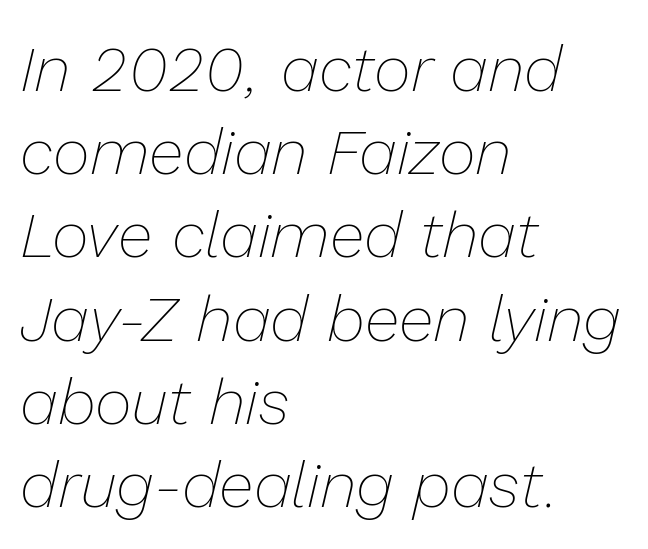
The image shows 64 px thin type, italic (leaning right); set left-aligned, normal line spacing (1.3x), normal letter spacing, not underlined; low stroke contrast and a medium x-height.
